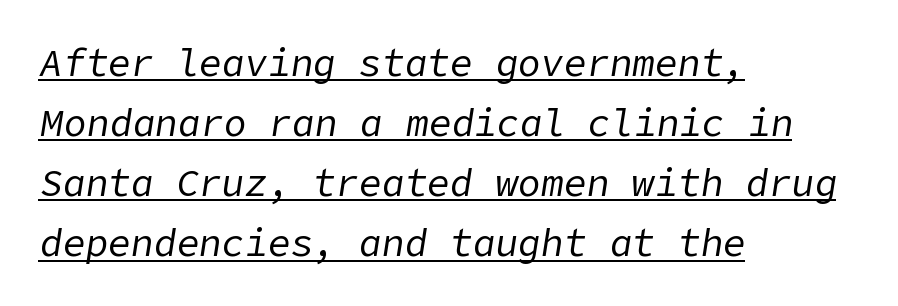
The image shows 38 px regular-weight type, italic (leaning right); set left-aligned, normal line spacing (1.58x), normal letter spacing, underlined; low stroke contrast and a medium x-height.
